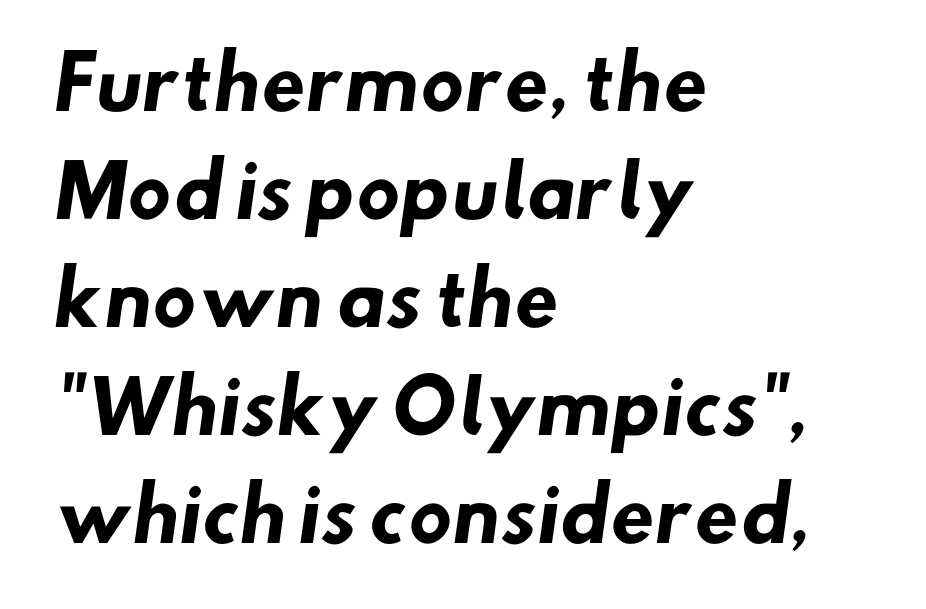
The image shows 72 px heavy sans-serif type; set left-aligned, normal line spacing (1.5x), normal letter spacing, not underlined; low stroke contrast and a small x-height.
